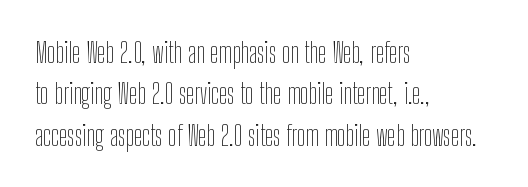
The image shows 28 px thin, condensed sans-serif type, upright; set left-aligned, normal line spacing (1.48x), normal letter spacing, not underlined; low stroke contrast and a medium x-height.
